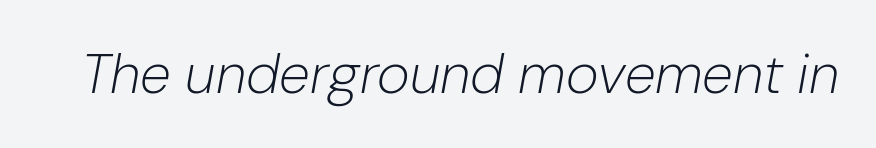
The image shows 56 px light type, italic (leaning right); set normal letter spacing, not underlined; low stroke contrast and a medium x-height.
